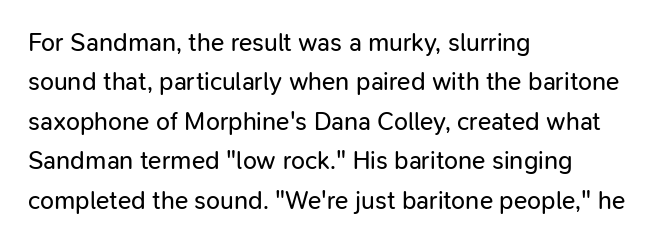
The image shows 25 px text type, upright; set left-aligned, normal line spacing (1.58x), normal letter spacing, not underlined.
